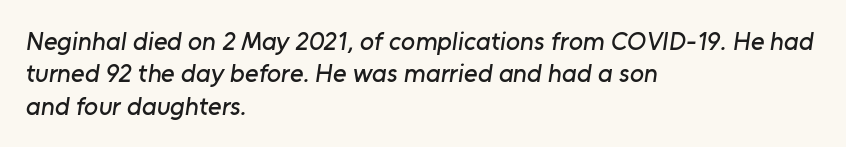
Tracking here is standard; glyphs follow each other at the usual distance. Check the space under the baseline: it is left empty. The lines in this sample share a left origin and differ only in where they stop. Horizontal bands of white between lines are of average thickness.
